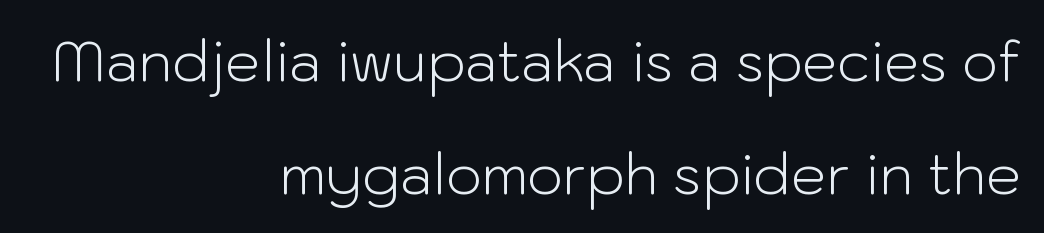
A flush-right, rag-left setting is used for this passage. The strokes carry an ordinary text weight at most. Each new line begins a long way beneath the previous one. Default kerning and tracking; the words read as compact shapes.
